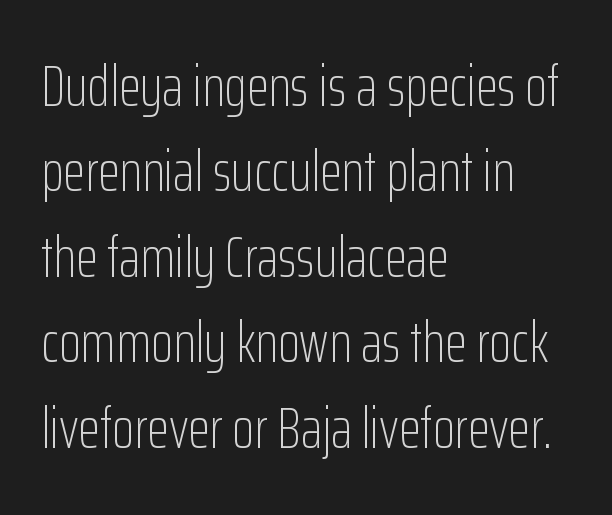
A typesetter would mark this as roman, not italic. The letterforms sit shoulder to shoulder at normal distance. A typesetter would call this proportional, since set widths differ per character. This rendering features lettering with no underline. The typesetter chose a ragged-right arrangement here.
